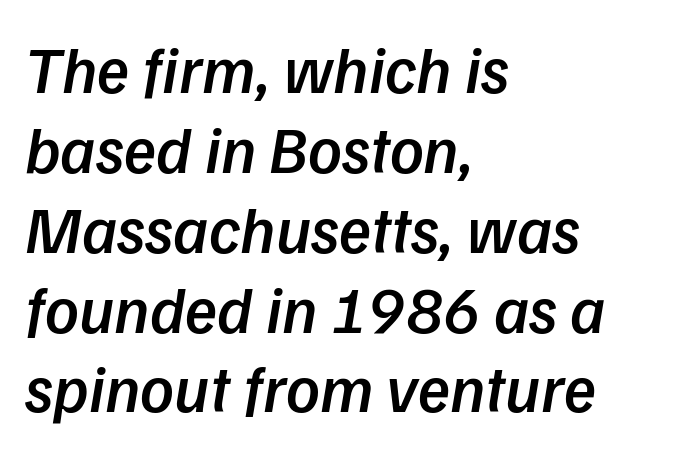
The image shows 66 px semibold sans-serif type; set left-aligned, line spacing 1.21x, normal letter spacing, not underlined; low stroke contrast and a medium x-height.
